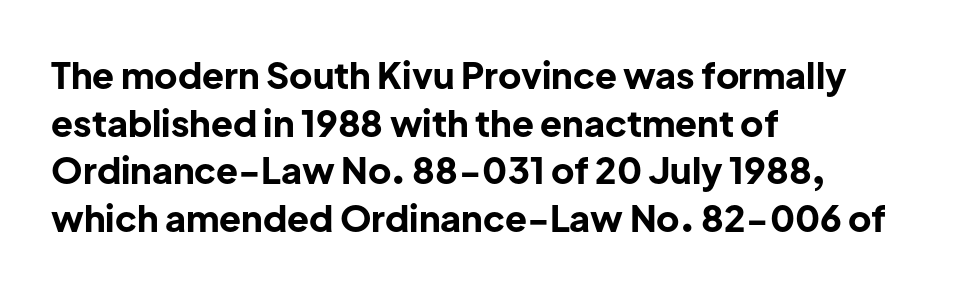
Does extra space separate the letters? No, they use regular spacing. One glance says typical: line gaps are just what's usual. A roman cut, with each character standing at attention. Look at the stroke-to-counter ratio: heavy, a bold. You could not count columns in this text — the font is proportionally spaced. A classic flush-left, rag-right setting is used for this passage.
